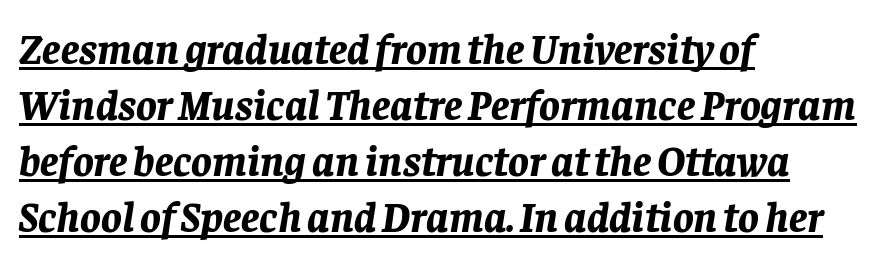
Q: Is the text bold? A: Yes.
Q: Is the text italic (slanted)? A: Yes, it leans right by about 8 degrees.
Q: Is the text underlined? A: Yes.
Q: How is the paragraph aligned? A: Left-aligned.
Q: Is the spacing between letters normal or unusually wide? A: Normal.
Q: Is the spacing between lines tight, normal or loose? A: Normal.
Q: Width (condensed, normal, or wide)? A: Normal.
Q: Stroke contrast? A: Low.
Q: x-height? A: Large.
Q: Monospaced? A: No.
